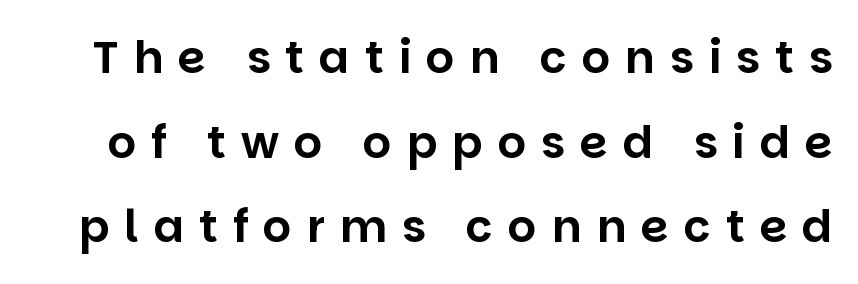
Q: Is the text italic (slanted)? A: No, it is upright.
Q: Is the typeface a serif or a sans-serif typeface? A: Sans-serif.
Q: Is the text underlined? A: No.
Q: Is the spacing between letters normal or unusually wide? A: Unusually wide.
Q: Width (condensed, normal, or wide)? A: Normal.
Q: Stroke contrast? A: Low.
Q: x-height? A: Large.
Q: Monospaced? A: No.
